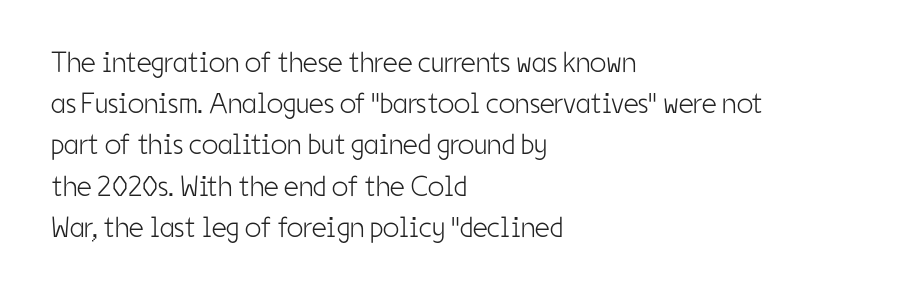
Q: Is the text bold? A: No.
Q: Is the text italic (slanted)? A: No, it is upright.
Q: Is the typeface a serif or a sans-serif typeface? A: Sans-serif.
Q: Is the text underlined? A: No.
Q: How is the paragraph aligned? A: Left-aligned.
Q: Is the spacing between letters normal or unusually wide? A: Normal.
Q: Is the spacing between lines tight, normal or loose? A: Normal.
Q: Width (condensed, normal, or wide)? A: Condensed.
Q: Stroke contrast? A: Low.
Q: x-height? A: Medium.
Q: Monospaced? A: No.
